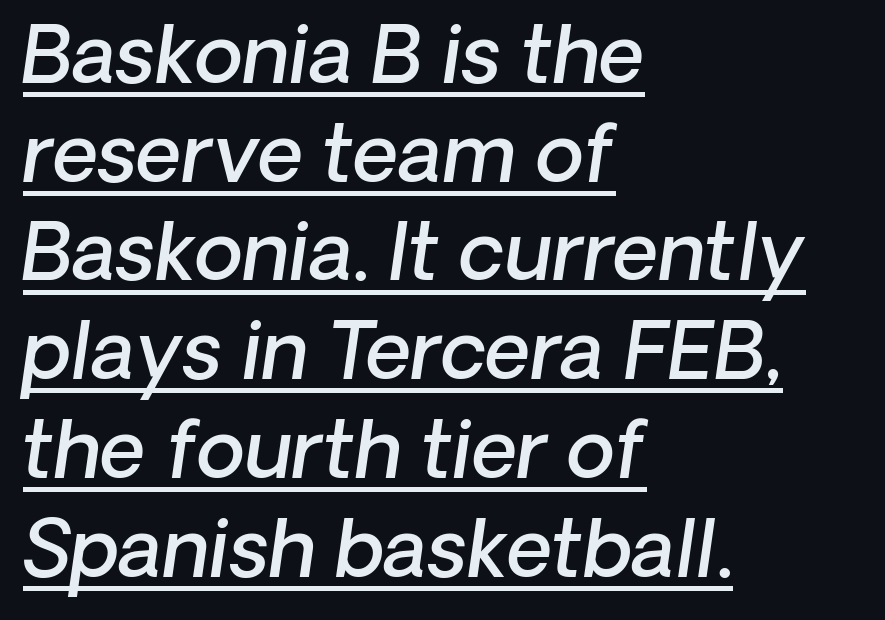
Q: Is the text bold? A: Semi-bold.
Q: Is the typeface a serif or a sans-serif typeface? A: Sans-serif.
Q: Is the text underlined? A: Yes.
Q: How is the paragraph aligned? A: Left-aligned.
Q: Is the spacing between letters normal or unusually wide? A: Normal.
Q: Is the spacing between lines tight, normal or loose? A: Normal.
Q: Width (condensed, normal, or wide)? A: Normal.
Q: Stroke contrast? A: Low.
Q: x-height? A: Medium.
Q: Monospaced? A: No.
